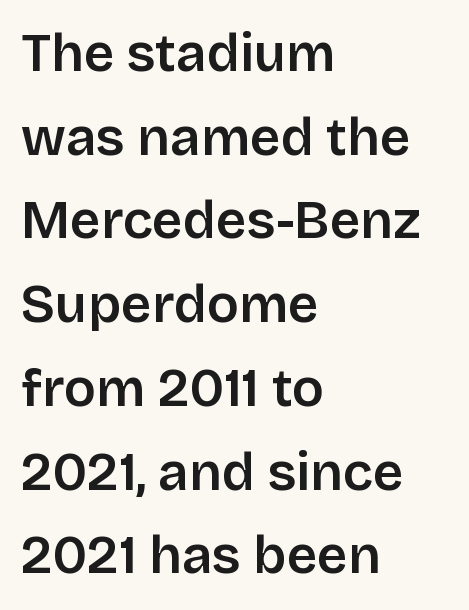
The image shows 53 px semibold sans-serif type, upright; set left-aligned, normal line spacing (1.58x), normal letter spacing, not underlined; low stroke contrast and a large x-height.
